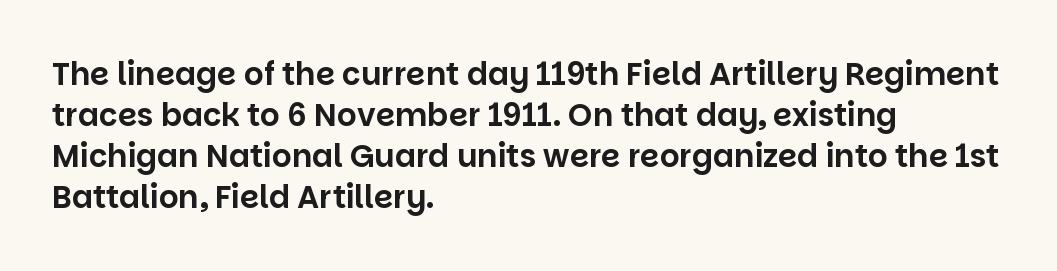
Q: Is the text italic (slanted)? A: No, it is upright.
Q: Is the typeface a serif or a sans-serif typeface? A: Sans-serif.
Q: Is the text underlined? A: No.
Q: How is the paragraph aligned? A: Left-aligned.
Q: Is the spacing between letters normal or unusually wide? A: Normal.
Q: Is the spacing between lines tight, normal or loose? A: Normal.
Q: Width (condensed, normal, or wide)? A: Normal.
Q: Stroke contrast? A: Low.
Q: x-height? A: Large.
Q: Monospaced? A: No.
